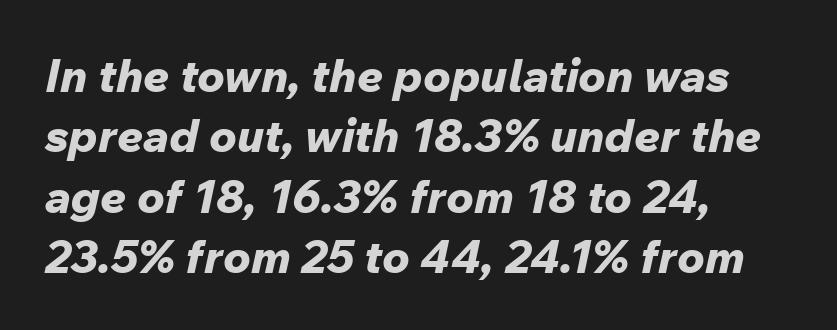
The image shows 46 px bold type, italic (leaning right); set left-aligned, normal line spacing (1.31x), normal letter spacing, not underlined; low stroke contrast and a medium x-height.
